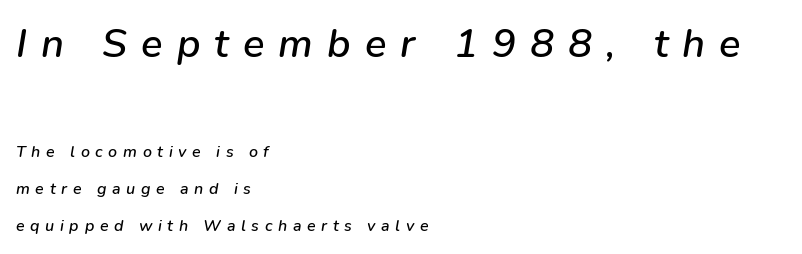
Q: Is the text italic (slanted)? A: Yes, it leans right by about 9 degrees.
Q: Is the text underlined? A: No.
Q: How is the paragraph aligned? A: Left-aligned.
Q: Is the spacing between letters normal or unusually wide? A: Unusually wide.
Q: Is the spacing between lines tight, normal or loose? A: Loose.
Q: Which block of text is set in a larger size, the first (top) or the second (bottom)? A: The first (top) one.
Q: Width (condensed, normal, or wide)? A: Normal.
Q: Stroke contrast? A: Low.
Q: x-height? A: Medium.
Q: Monospaced? A: No.
